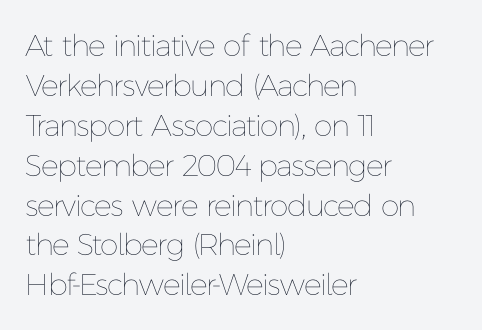
{"italic": "no", "bold": "no", "weight": "thin", "width": "normal", "stroke_contrast": "low", "x_height": "medium", "monospaced": "no", "underline": "no", "align": "left", "line_spacing": "normal", "line_spacing_ratio": 1.33, "letter_spacing": "normal", "letter_spacing_em": 0.0, "glyph_px": 30}
